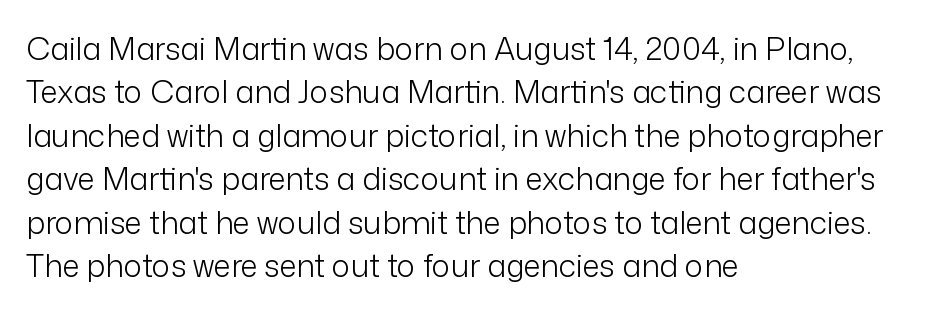
Q: Is the text bold? A: No.
Q: Is the text italic (slanted)? A: No, it is upright.
Q: Is the typeface a serif or a sans-serif typeface? A: Sans-serif.
Q: Is the text underlined? A: No.
Q: How is the paragraph aligned? A: Left-aligned.
Q: Is the spacing between letters normal or unusually wide? A: Normal.
Q: Is the spacing between lines tight, normal or loose? A: Normal.
Q: Width (condensed, normal, or wide)? A: Normal.
Q: Stroke contrast? A: Low.
Q: x-height? A: Medium.
Q: Monospaced? A: No.
